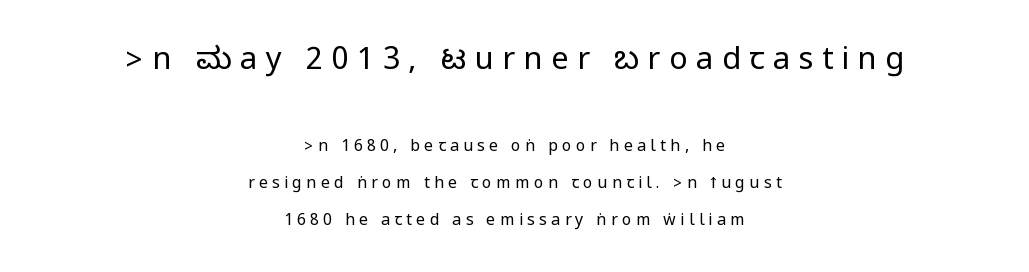
Q: Is the text bold? A: No.
Q: Is the text italic (slanted)? A: No, it is upright.
Q: Is the typeface a serif or a sans-serif typeface? A: Sans-serif.
Q: Is the text underlined? A: No.
Q: How is the paragraph aligned? A: Centered.
Q: Is the spacing between letters normal or unusually wide? A: Unusually wide.
Q: Is the spacing between lines tight, normal or loose? A: Loose.
Q: Which block of text is set in a larger size, the first (top) or the second (bottom)? A: The first (top) one.
Q: Width (condensed, normal, or wide)? A: Condensed.
Q: Stroke contrast? A: Low.
